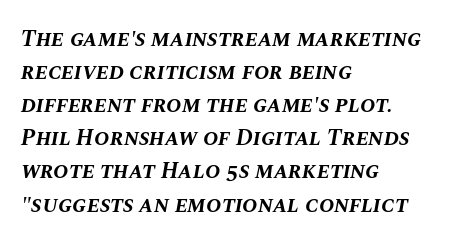
Q: Is the text bold? A: Yes.
Q: Is the text italic (slanted)? A: Yes, it leans right by about 10 degrees.
Q: Is the text underlined? A: No.
Q: How is the paragraph aligned? A: Left-aligned.
Q: Is the spacing between letters normal or unusually wide? A: Normal.
Q: Is the spacing between lines tight, normal or loose? A: Normal.
